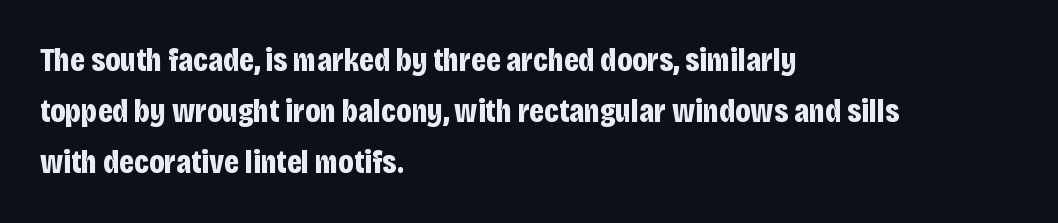
It's the straight-up-and-down kind of type. The type is set solid horizontally, with unmodified tracking. The face used here is a sans, in the tradition of grotesques and geometrics. The passage shown is typed in a proportional face where columns would drift.
